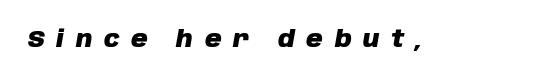
Q: Is the text bold? A: Yes.
Q: Is the text italic (slanted)? A: Yes, it leans right by about 10 degrees.
Q: Is the text underlined? A: No.
Q: Is the spacing between letters normal or unusually wide? A: Unusually wide.
